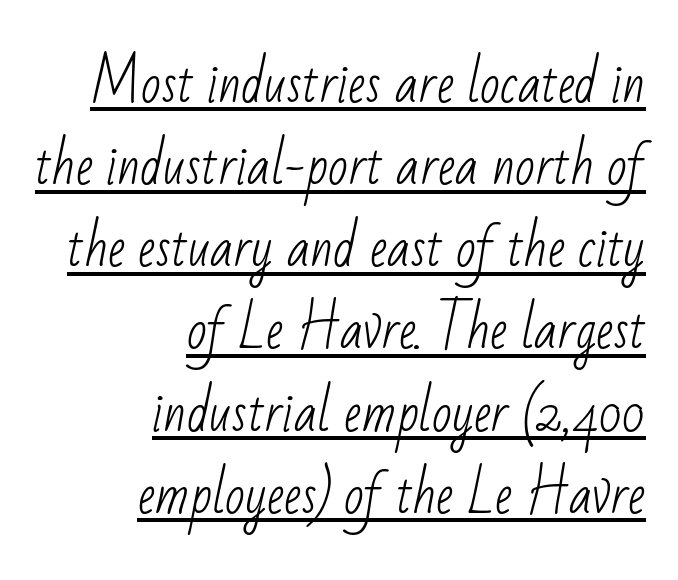
Normally led — the rows are evenly, conventionally spaced. The specimen includes a rule beneath the text block's lines. All the whitespace from short lines collects on the left. The characters are drawn with everyday or finer stroke widths. How are the letters spaced? Ordinarily, with no added tracking.
